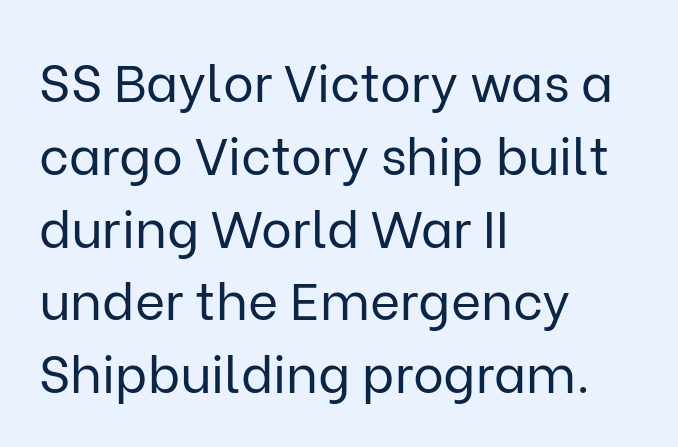
Q: Is the text bold? A: No.
Q: Is the text italic (slanted)? A: No, it is upright.
Q: Is the typeface a serif or a sans-serif typeface? A: Sans-serif.
Q: Is the text underlined? A: No.
Q: How is the paragraph aligned? A: Left-aligned.
Q: Is the spacing between letters normal or unusually wide? A: Normal.
Q: Is the spacing between lines tight, normal or loose? A: Normal.
Q: Width (condensed, normal, or wide)? A: Normal.
Q: Stroke contrast? A: Low.
Q: x-height? A: Medium.
Q: Monospaced? A: No.
